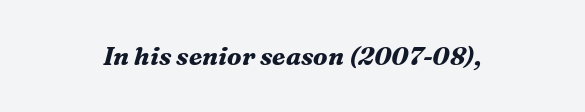
The strip under each line holds only bare page. A typesetter would call this zero additional tracking. The passage shown is emphatically bold. A typesetter would mark this as italic.
